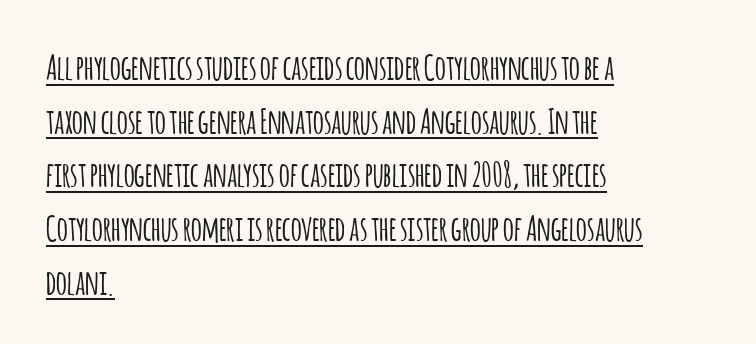
{"serif": "no", "italic": "no", "width": "condensed", "stroke_contrast": "low", "x_height": "large", "monospaced": "no", "underline": "yes", "align": "left", "line_spacing": "normal", "line_spacing_ratio": 1.58, "letter_spacing": "normal", "letter_spacing_em": 0.0, "glyph_px": 34}
